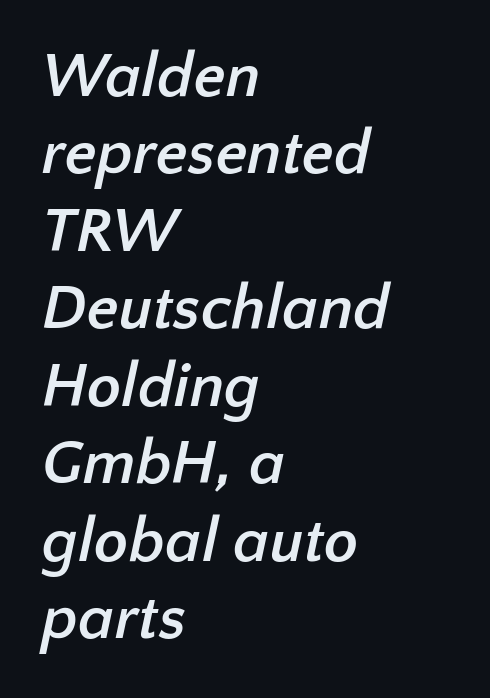
{"serif": "no", "bold": "yes", "weight": "semibold", "width": "normal", "stroke_contrast": "low", "x_height": "medium", "monospaced": "no", "underline": "no", "align": "left", "line_spacing_ratio": 1.23, "letter_spacing": "normal", "letter_spacing_em": 0.0, "glyph_px": 63}
